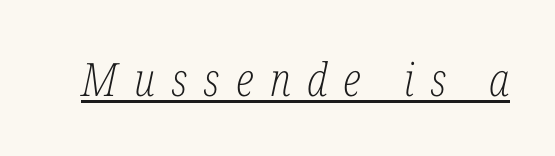
Q: Is the text bold? A: No.
Q: Is the text italic (slanted)? A: Yes, it leans right by about 12 degrees.
Q: Is the typeface a serif or a sans-serif typeface? A: Serif.
Q: Is the text underlined? A: Yes.
Q: Is the spacing between letters normal or unusually wide? A: Unusually wide.
Q: Width (condensed, normal, or wide)? A: Condensed.
Q: Stroke contrast? A: Low.
Q: x-height? A: Medium.
Q: Monospaced? A: No.
